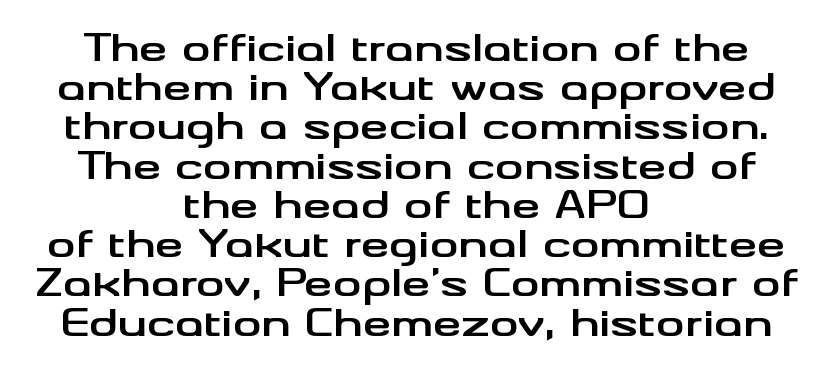
The image shows 36 px bold, wide sans-serif type, upright; set centered, tight line spacing (1.09x), normal letter spacing, not underlined; medium stroke contrast and a small x-height.
